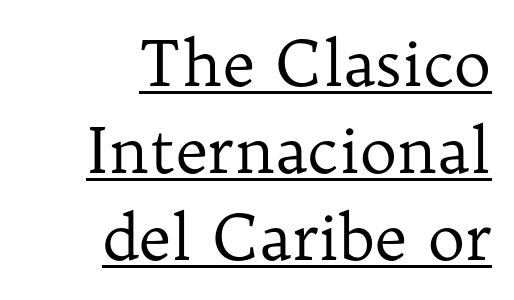
{"serif": "yes", "italic": "no", "bold": "no", "weight": "regular", "width": "normal", "stroke_contrast": "low", "x_height": "medium", "monospaced": "no", "underline": "yes", "align": "right", "line_spacing": "normal", "line_spacing_ratio": 1.38, "letter_spacing": "normal", "letter_spacing_em": 0.0, "glyph_px": 63}
